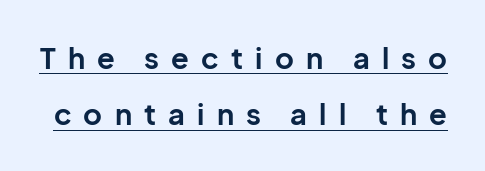
Q: Is the text bold? A: Yes.
Q: Is the text italic (slanted)? A: No, it is upright.
Q: Is the typeface a serif or a sans-serif typeface? A: Sans-serif.
Q: Is the text underlined? A: Yes.
Q: Is the spacing between letters normal or unusually wide? A: Unusually wide.
Q: Is the spacing between lines tight, normal or loose? A: Loose.
Q: Width (condensed, normal, or wide)? A: Normal.
Q: Stroke contrast? A: Low.
Q: x-height? A: Medium.
Q: Monospaced? A: No.
